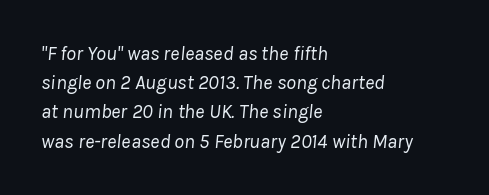
Q: Is the text bold? A: No.
Q: Is the text italic (slanted)? A: Yes, it leans right by about 8 degrees.
Q: Is the text underlined? A: No.
Q: How is the paragraph aligned? A: Left-aligned.
Q: Is the spacing between letters normal or unusually wide? A: Normal.
Q: Is the spacing between lines tight, normal or loose? A: Normal.
